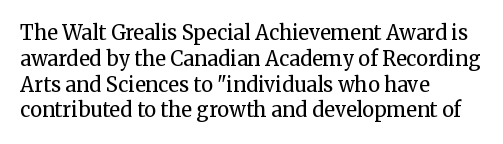
Interline gaps are of average width in this sample. Style check: upright. Tracking here is standard; glyphs follow each other at the usual distance. Stroke mass is kept to a normal reading level or below. Beneath every word, the page is bare. Leftover space on each line is placed entirely after the last word.
